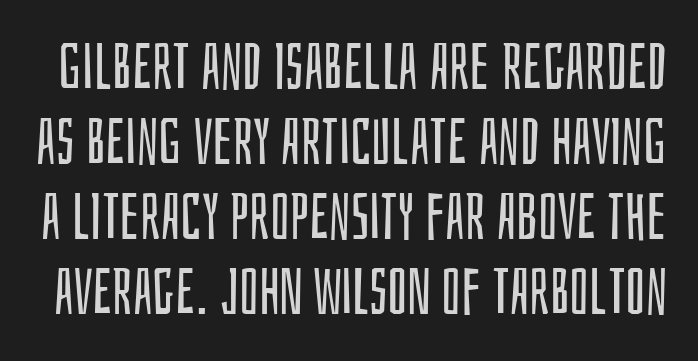
{"serif": "no", "italic": "no", "bold": "no", "weight": "regular", "width": "condensed", "stroke_contrast": "low", "x_height": "large", "monospaced": "no", "underline": "no", "line_spacing_ratio": 1.17, "letter_spacing": "normal", "letter_spacing_em": 0.0, "glyph_px": 64}
